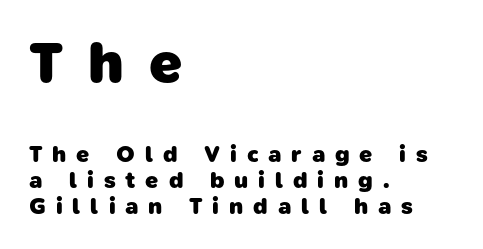
The image shows 58 px heavy sans-serif type; set left-aligned, tight line spacing (1.13x), unusually wide letter spacing (+0.43 em), not underlined; the first (top) block is 2.52x larger; low stroke contrast and a medium x-height.
